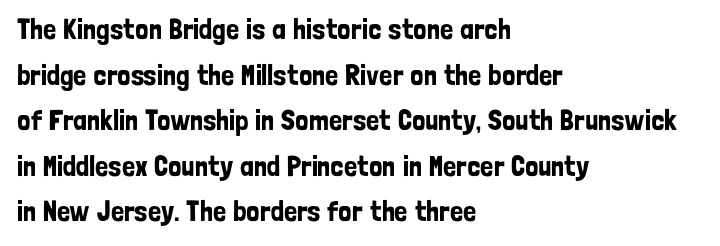
{"serif": "no", "italic": "no", "width": "condensed", "stroke_contrast": "low", "x_height": "medium", "monospaced": "no", "underline": "no", "align": "left", "line_spacing": "normal", "line_spacing_ratio": 1.57, "letter_spacing": "normal", "letter_spacing_em": 0.0, "glyph_px": 29}
